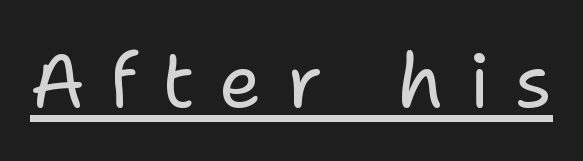
The image shows 76 px regular-weight sans-serif type, upright; set unusually wide letter spacing (+0.32 em), underlined; low stroke contrast and a medium x-height.
